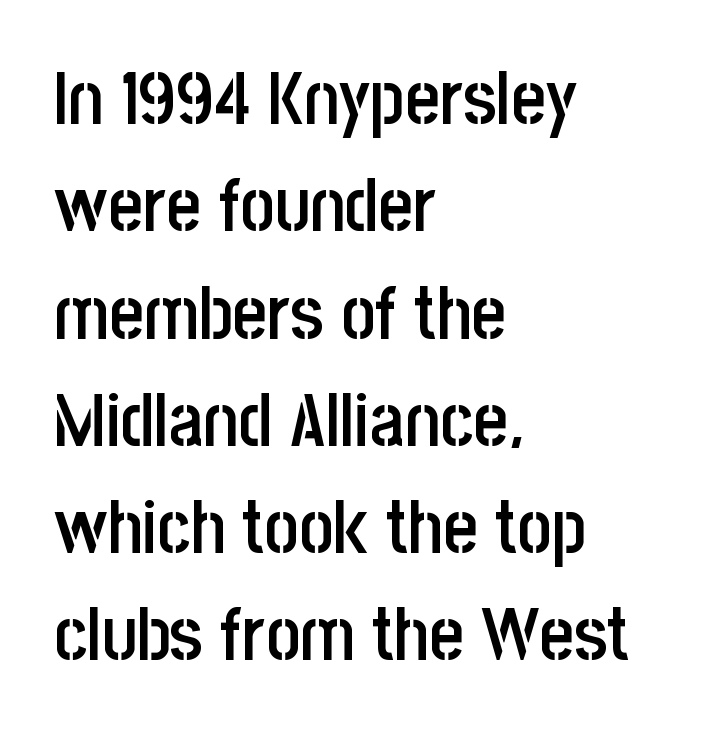
Nobody drew a line under any word here. Classification — sans serif. Words appear dense and cohesive because spacing is normal. Spacing verdict: proportional, widths tailored to each character. Posture: straight, roman, zero tilt.
